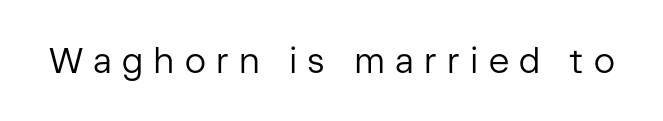
{"serif": "no", "italic": "no", "bold": "no", "weight": "regular", "width": "normal", "stroke_contrast": "low", "x_height": "medium", "monospaced": "no", "underline": "no", "letter_spacing": "wide", "letter_spacing_em": 0.29, "glyph_px": 35}
